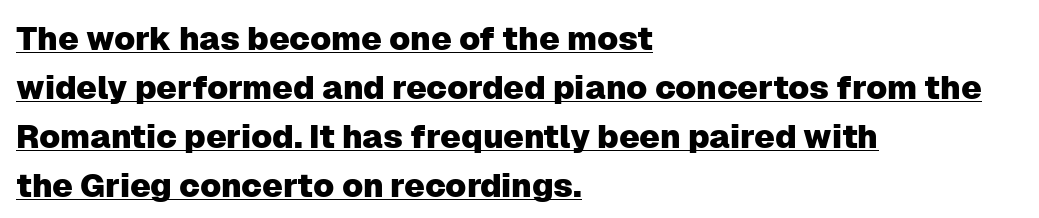
The image shows 33 px sans-serif type, upright; set left-aligned, normal line spacing (1.48x), normal letter spacing, underlined; low stroke contrast and a medium x-height.
